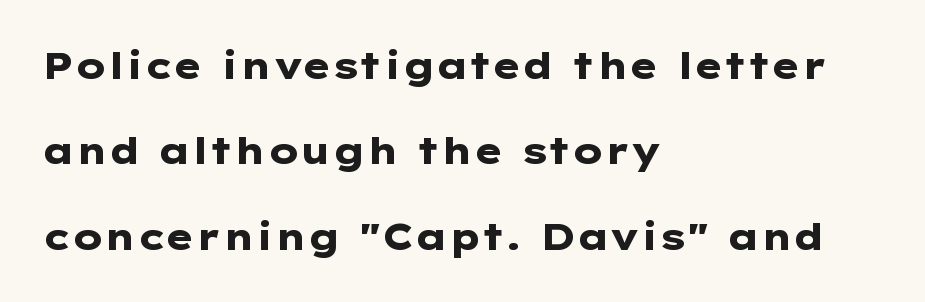
The image shows 37 px heavy, wide sans-serif type, upright; set left-aligned, loose line spacing (2.31x), normal letter spacing, not underlined; low stroke contrast and a medium x-height.
